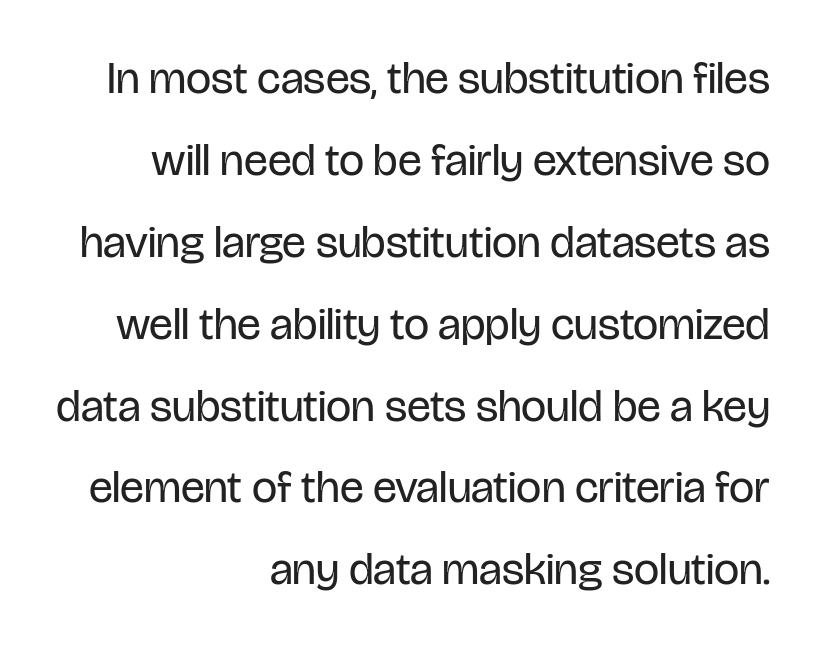
Q: Is the text bold? A: No.
Q: Is the text italic (slanted)? A: No, it is upright.
Q: Is the typeface a serif or a sans-serif typeface? A: Sans-serif.
Q: Is the text underlined? A: No.
Q: How is the paragraph aligned? A: Right-aligned.
Q: Is the spacing between letters normal or unusually wide? A: Normal.
Q: Width (condensed, normal, or wide)? A: Condensed.
Q: Stroke contrast? A: Low.
Q: x-height? A: Large.
Q: Monospaced? A: No.
